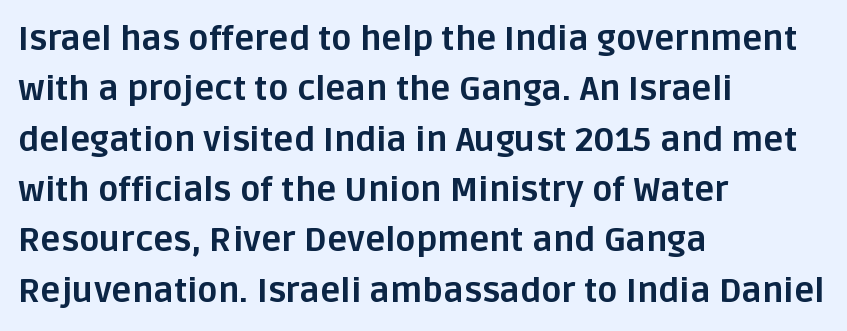
Q: Is the text bold? A: Yes.
Q: Is the text italic (slanted)? A: No, it is upright.
Q: Is the typeface a serif or a sans-serif typeface? A: Sans-serif.
Q: Is the text underlined? A: No.
Q: How is the paragraph aligned? A: Left-aligned.
Q: Is the spacing between letters normal or unusually wide? A: Normal.
Q: Is the spacing between lines tight, normal or loose? A: Normal.
Q: Width (condensed, normal, or wide)? A: Normal.
Q: Stroke contrast? A: Low.
Q: x-height? A: Large.
Q: Monospaced? A: No.
